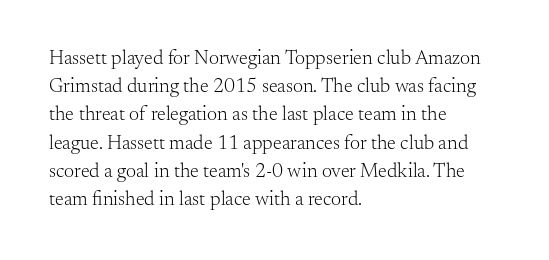
Nobody drew a line under any word here. When letters stand straight like this, we call the style roman or upright. The lines sit at an ordinary, default distance from one another. Summary of weight: not heavy and not bold.
